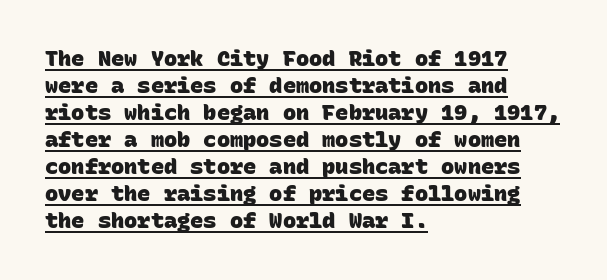
{"bold": "yes", "underline": "yes", "align": "left", "line_spacing_ratio": 1.23, "letter_spacing": "normal", "letter_spacing_em": 0.0, "glyph_px": 22}
